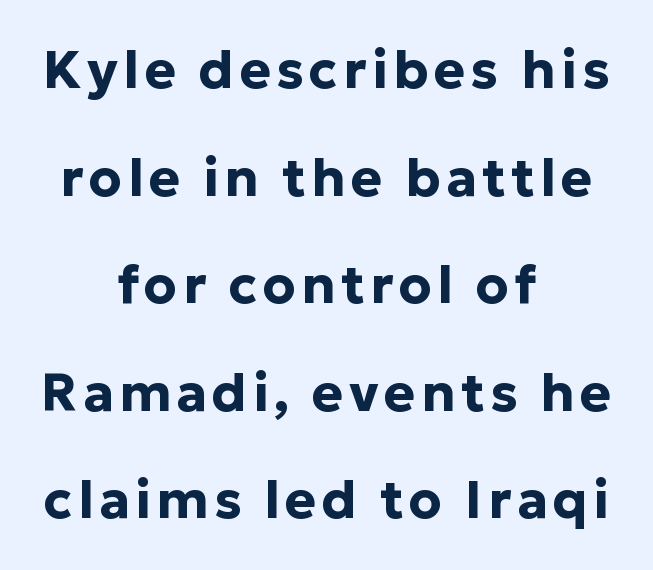
The space beneath each line is pristine and unruled. Line starts and ends both wander, symmetrically. A typesetter would call this proportional, since set widths differ per character. Vertical spacing — loose. The type family on display is of the sans-serif kind. Is the type bold? Yes — the strokes are clearly thick and heavy.
